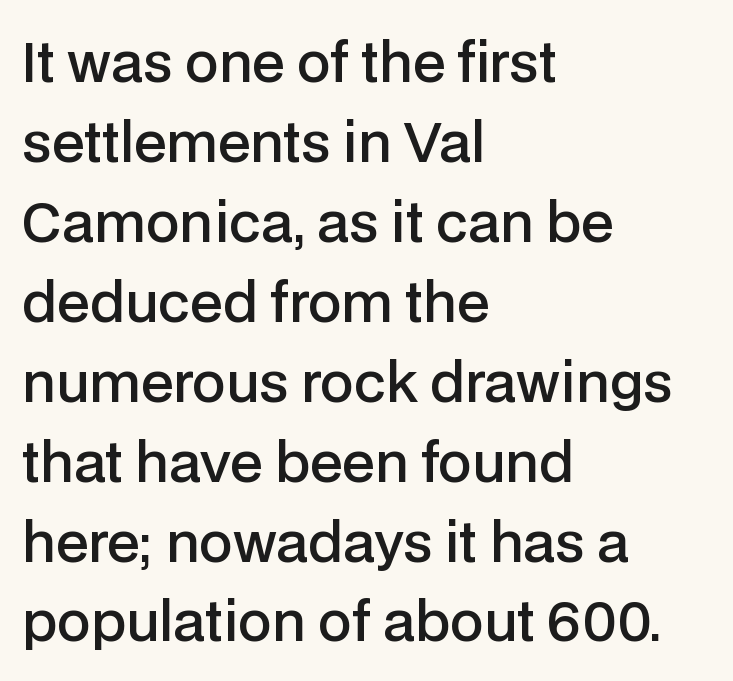
{"serif": "no", "italic": "no", "bold": "semi", "weight": "semibold", "width": "normal", "stroke_contrast": "low", "x_height": "medium", "monospaced": "no", "underline": "no", "align": "left", "line_spacing": "normal", "line_spacing_ratio": 1.48, "letter_spacing": "normal", "letter_spacing_em": 0.0, "glyph_px": 54}
